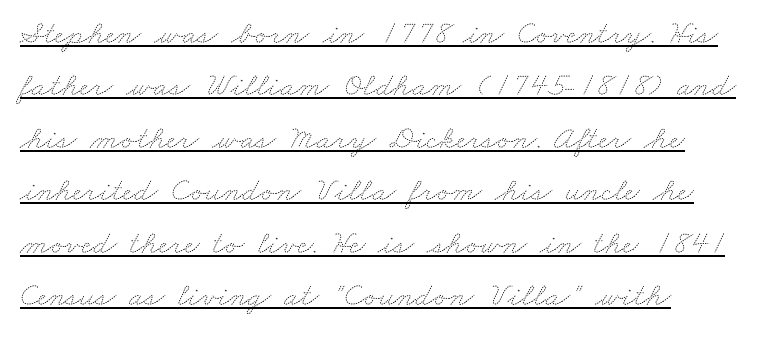
The sample's only ornament is a line tracing under the words. The typeface has the unassuming heft of standard copy or less. This rendering leaves character spacing at its baseline value. The face used here is proportionally spaced, like ordinary book or web type. Leftover space on each line is placed entirely after the last word.
